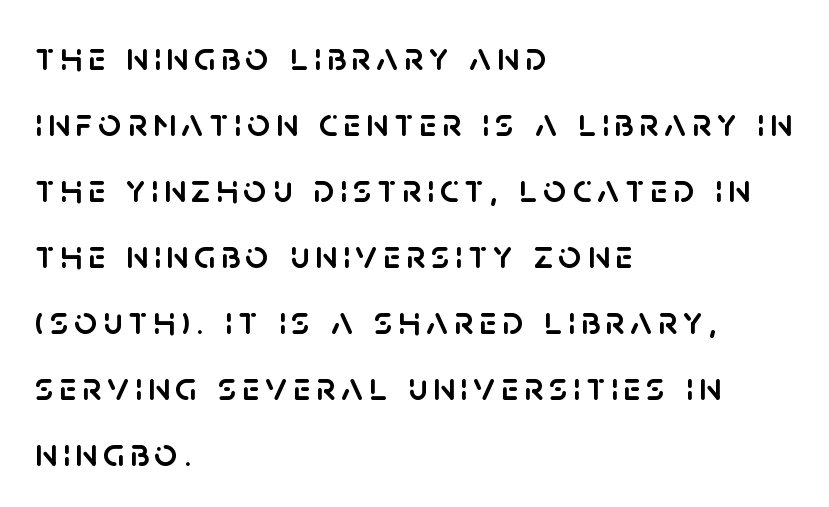
The image shows 40 px sans-serif type, upright; set left-aligned, normal line spacing (1.65x), not underlined; low stroke contrast and a large x-height.
